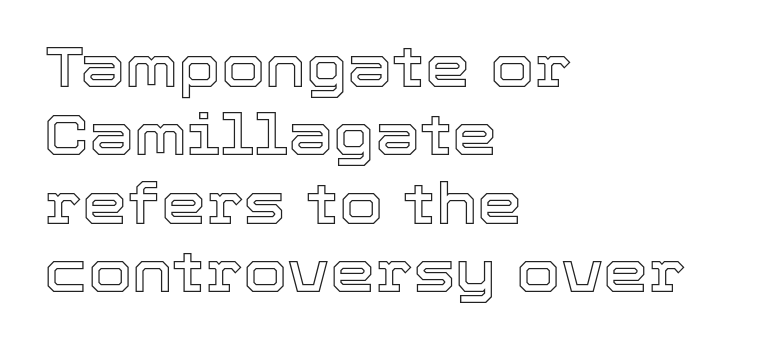
The image shows 57 px text type, upright; set left-aligned, line spacing 1.2x, normal letter spacing, not underlined; a medium x-height.
